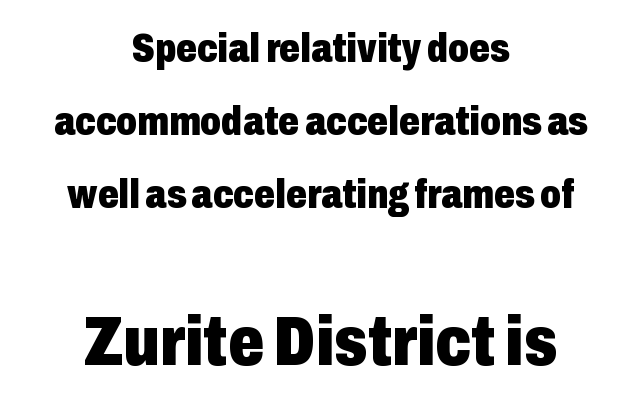
The glyphs are unaccompanied by any horizontal stroke below them. The letterforms sit shoulder to shoulder at normal distance. This sample has the flowing, uneven cadence of proportional lettering. A full-strength bold gives these letters their thick strokes. This sample is center-justified, so both line endings float freely.
